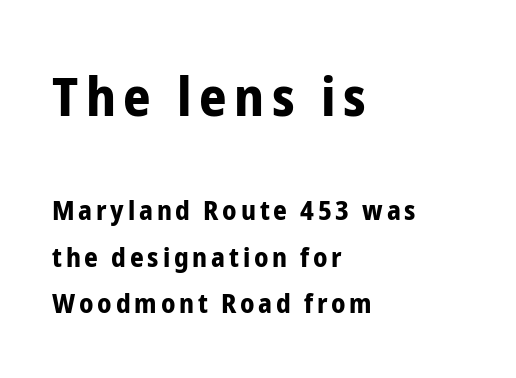
Q: Is the text bold? A: Yes.
Q: Is the text italic (slanted)? A: No, it is upright.
Q: Is the typeface a serif or a sans-serif typeface? A: Sans-serif.
Q: Is the text underlined? A: No.
Q: How is the paragraph aligned? A: Left-aligned.
Q: Which block of text is set in a larger size, the first (top) or the second (bottom)? A: The first (top) one.
Q: Width (condensed, normal, or wide)? A: Condensed.
Q: Stroke contrast? A: Low.
Q: x-height? A: Medium.
Q: Monospaced? A: No.
